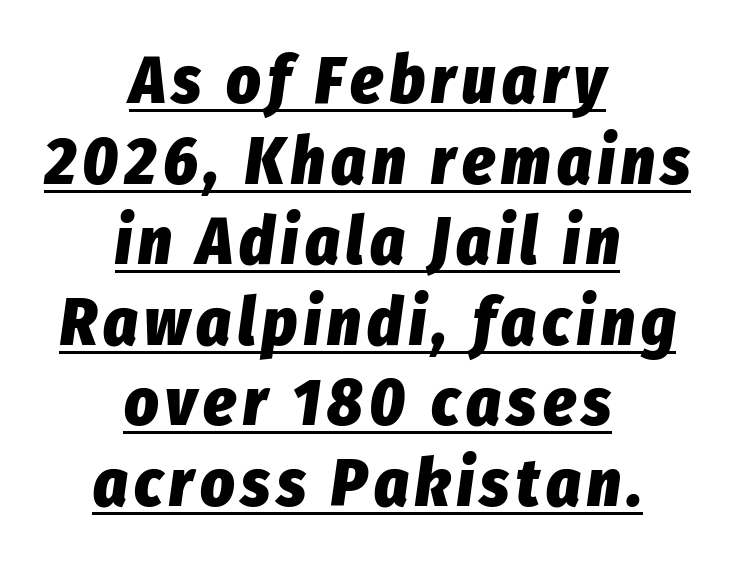
The font is running at its bold setting. Looks like regular typesetting: each glyph gets only the width it needs. Does a line run under the words? Yes, clearly. Centered paragraph, ragged on both sides. Style check: oblique.
